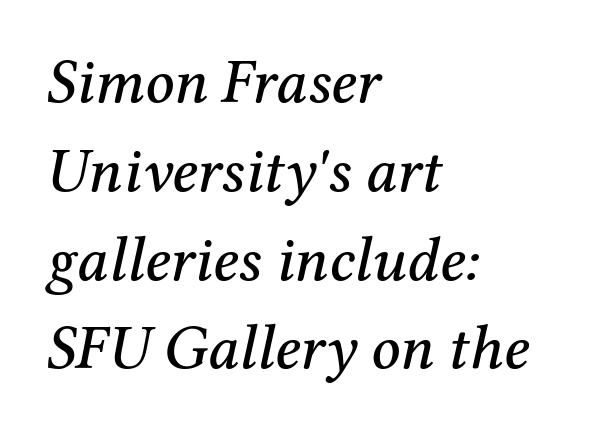
{"serif": "yes", "italic": "yes", "lean": "right", "slant_degrees": 12, "width": "normal", "stroke_contrast": "medium", "x_height": "medium", "monospaced": "no", "underline": "no", "align": "left", "line_spacing": "normal", "line_spacing_ratio": 1.41, "letter_spacing": "normal", "letter_spacing_em": 0.0, "glyph_px": 63}
